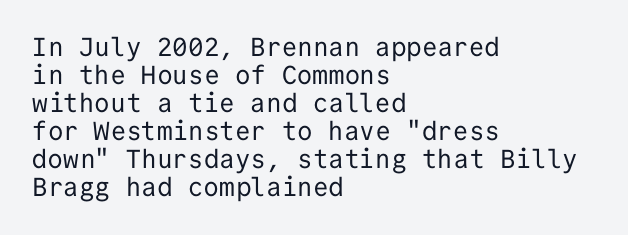
A typesetter would call this zero additional tracking. Quick note: not italic, upright. Compared with a typical body face, this is equally light or lighter still. Students, observe: this is what under-led, compact text looks like. The typesetter chose a ragged-right arrangement here. Words float on clear page, feet unadorned.
